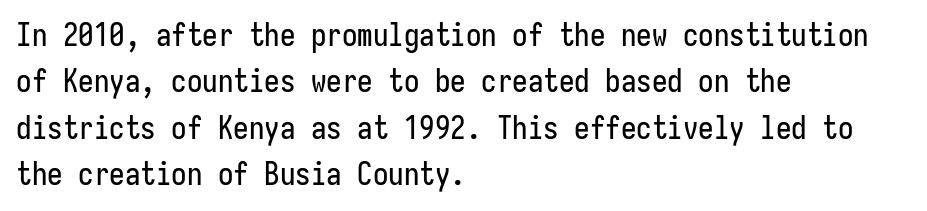
The image shows 31 px condensed sans-serif type, upright, monospaced; set left-aligned, normal line spacing (1.5x), normal letter spacing, not underlined; low stroke contrast and a medium x-height.
